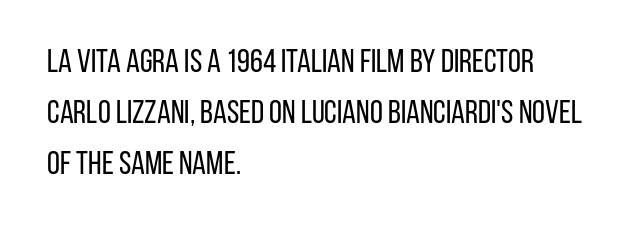
{"serif": "no", "italic": "no", "bold": "no", "weight": "regular", "width": "condensed", "stroke_contrast": "low", "x_height": "large", "monospaced": "no", "underline": "no", "align": "left", "line_spacing": "normal", "line_spacing_ratio": 1.54, "letter_spacing": "normal", "letter_spacing_em": 0.0, "glyph_px": 33}
